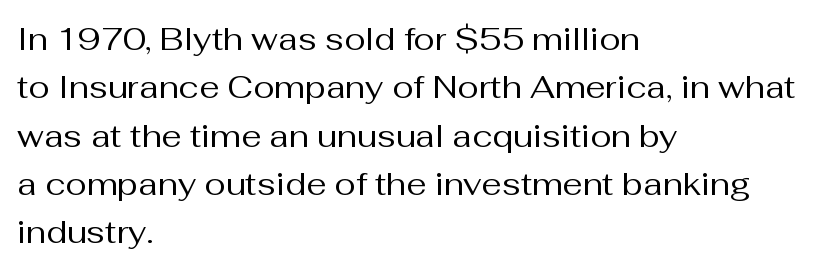
Q: Is the text bold? A: No.
Q: Is the text italic (slanted)? A: No, it is upright.
Q: Is the typeface a serif or a sans-serif typeface? A: Sans-serif.
Q: Is the text underlined? A: No.
Q: How is the paragraph aligned? A: Left-aligned.
Q: Is the spacing between letters normal or unusually wide? A: Normal.
Q: Is the spacing between lines tight, normal or loose? A: Normal.
Q: Width (condensed, normal, or wide)? A: Normal.
Q: Stroke contrast? A: Medium.
Q: x-height? A: Medium.
Q: Monospaced? A: No.
